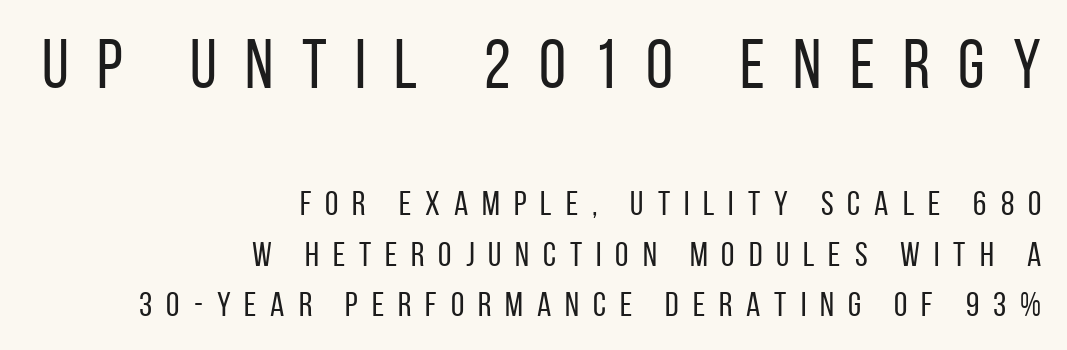
The image shows 69 px regular-weight, condensed sans-serif type, upright; set right-aligned, normal line spacing (1.49x), unusually wide letter spacing (+0.41 em), not underlined; the first (top) block is 2.03x larger; low stroke contrast and a large x-height.
